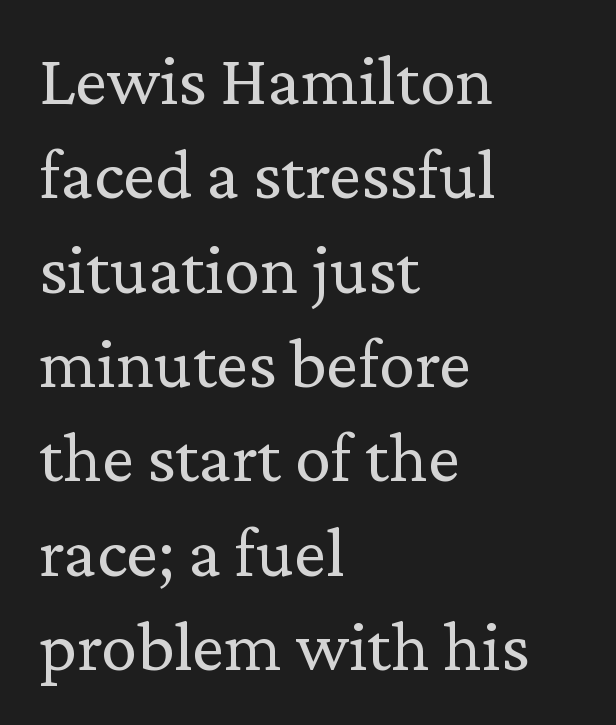
Q: Is the text bold? A: No.
Q: Is the text italic (slanted)? A: No, it is upright.
Q: Is the typeface a serif or a sans-serif typeface? A: Serif.
Q: Is the text underlined? A: No.
Q: How is the paragraph aligned? A: Left-aligned.
Q: Is the spacing between letters normal or unusually wide? A: Normal.
Q: Is the spacing between lines tight, normal or loose? A: Normal.
Q: Width (condensed, normal, or wide)? A: Normal.
Q: Stroke contrast? A: Low.
Q: x-height? A: Medium.
Q: Monospaced? A: No.
